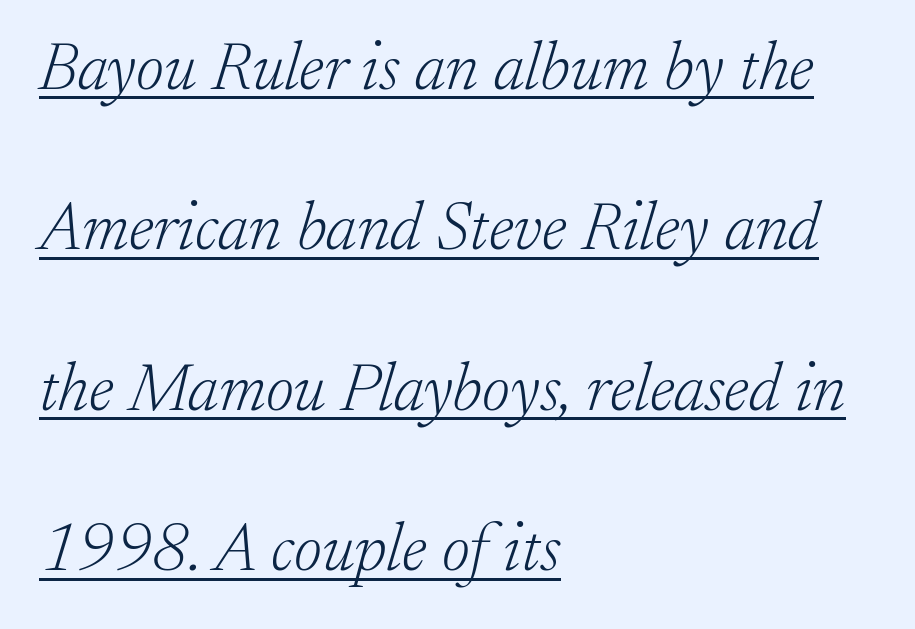
Q: Is the text bold? A: No.
Q: Is the text italic (slanted)? A: Yes, it leans right by about 17 degrees.
Q: Is the typeface a serif or a sans-serif typeface? A: Serif.
Q: Is the text underlined? A: Yes.
Q: How is the paragraph aligned? A: Left-aligned.
Q: Is the spacing between letters normal or unusually wide? A: Normal.
Q: Is the spacing between lines tight, normal or loose? A: Loose.
Q: Width (condensed, normal, or wide)? A: Normal.
Q: Stroke contrast? A: Low.
Q: x-height? A: Small.
Q: Monospaced? A: No.
